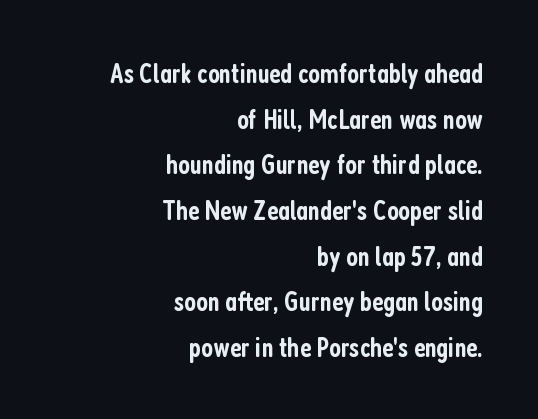
The image shows 28 px semibold, condensed sans-serif type, upright; set right-aligned, normal line spacing (1.63x), normal letter spacing, not underlined; low stroke contrast and a medium x-height.
